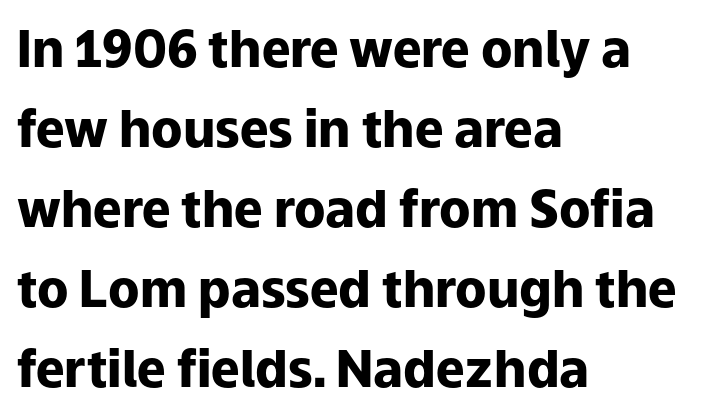
Q: Is the text bold? A: Yes.
Q: Is the text italic (slanted)? A: No, it is upright.
Q: Is the typeface a serif or a sans-serif typeface? A: Sans-serif.
Q: Is the text underlined? A: No.
Q: How is the paragraph aligned? A: Left-aligned.
Q: Is the spacing between letters normal or unusually wide? A: Normal.
Q: Is the spacing between lines tight, normal or loose? A: Normal.
Q: Width (condensed, normal, or wide)? A: Normal.
Q: Stroke contrast? A: Low.
Q: x-height? A: Medium.
Q: Monospaced? A: No.
